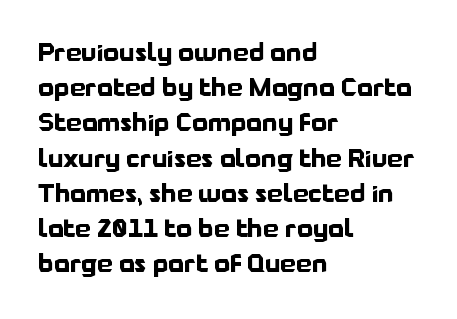
Q: Is the text bold? A: Yes.
Q: Is the text italic (slanted)? A: No, it is upright.
Q: Is the text underlined? A: No.
Q: How is the paragraph aligned? A: Left-aligned.
Q: Is the spacing between letters normal or unusually wide? A: Normal.
Q: Is the spacing between lines tight, normal or loose? A: Normal.
